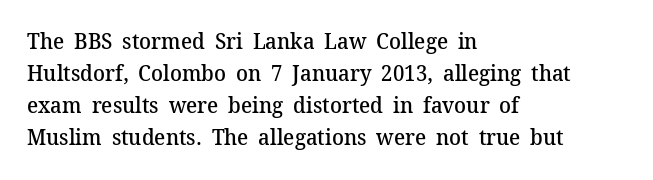
The image shows 22 px text type, upright; set left-aligned, normal line spacing (1.46x), normal letter spacing, not underlined.
